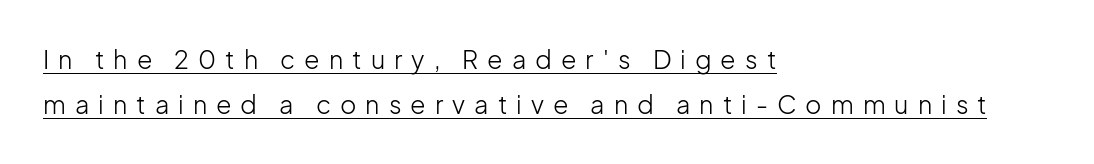
Q: Is the text bold? A: No.
Q: Is the text italic (slanted)? A: No, it is upright.
Q: Is the text underlined? A: Yes.
Q: How is the paragraph aligned? A: Left-aligned.
Q: Is the spacing between letters normal or unusually wide? A: Unusually wide.
